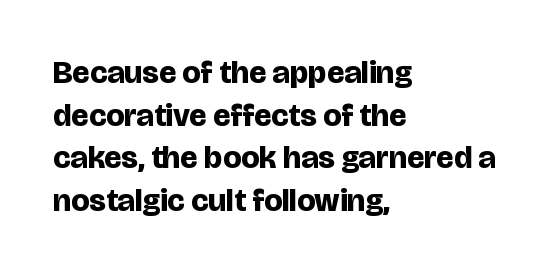
The image shows 32 px bold sans-serif type, upright; set left-aligned, normal line spacing (1.33x), normal letter spacing, not underlined; low stroke contrast and a large x-height.
